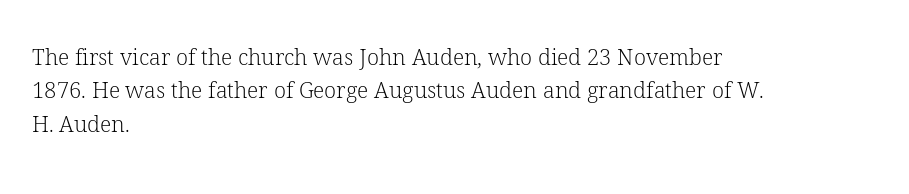
{"italic": "no", "bold": "no", "underline": "no", "align": "left", "line_spacing": "normal", "line_spacing_ratio": 1.52, "letter_spacing": "normal", "letter_spacing_em": 0.0, "glyph_px": 22}
